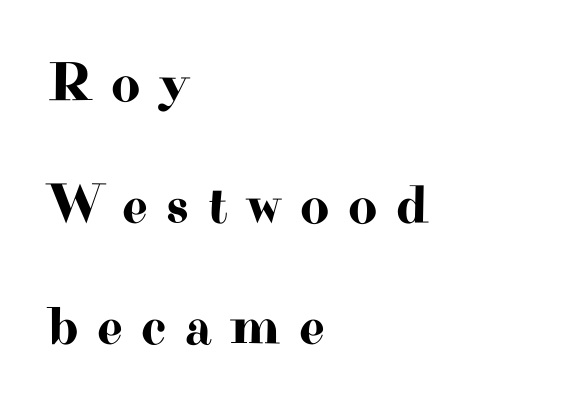
Line spacing here is loose. Does the copy run flush right? No — it runs flush left. Nobody drew a line under any word here. Loose tracking; the words dissolve into strings of separated letters.
